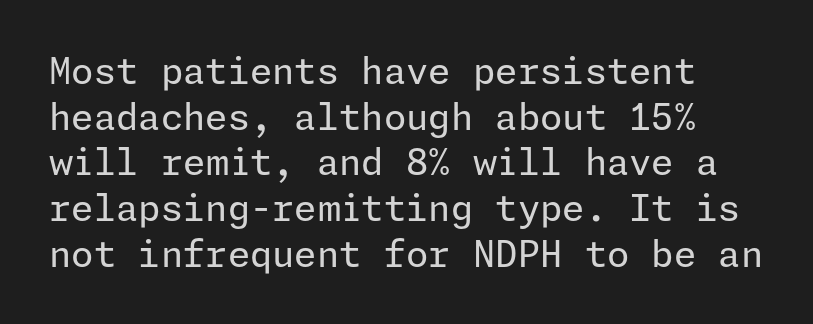
The image shows 36 px regular-weight sans-serif type, upright; set normal line spacing (1.27x), normal letter spacing, not underlined; low stroke contrast and a medium x-height.
